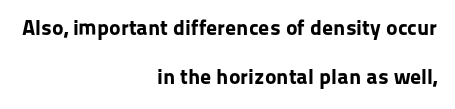
The image shows 22 px bold type, upright; set right-aligned, loose line spacing (2.23x), normal letter spacing, not underlined.
